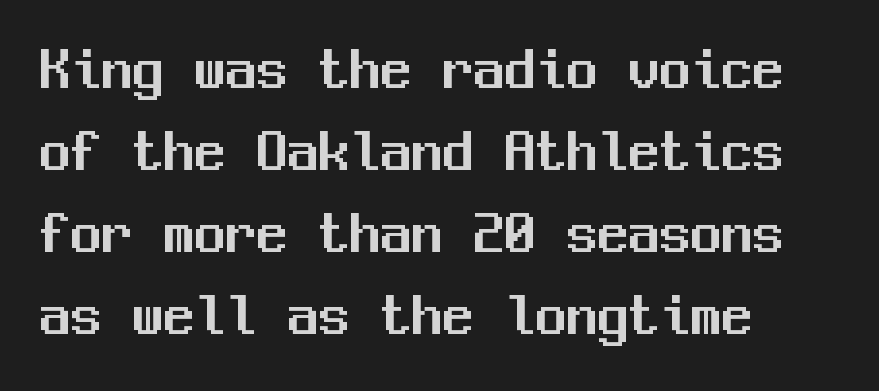
The image shows 62 px sans-serif type, upright, monospaced; set left-aligned, normal line spacing (1.32x), normal letter spacing, not underlined; medium stroke contrast and a medium x-height.
